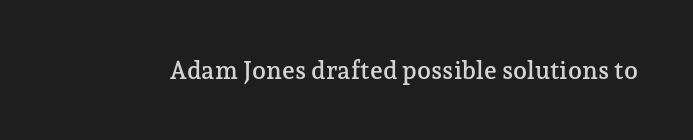
If you drew a line through each stem, it would be perfectly vertical. Characters follow at the spacing the type designer built in. The words here are not underlined.
